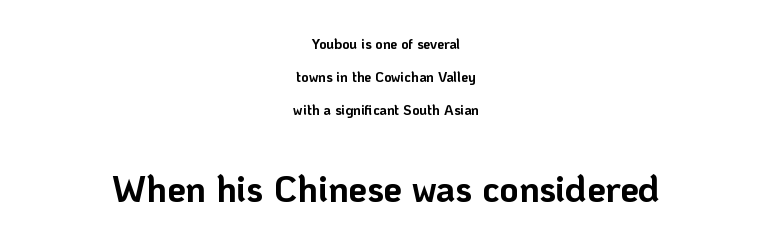
The image shows 37 px bold sans-serif type, upright; set centered, loose line spacing (2.36x), normal letter spacing, not underlined; the second (bottom) block is 2.64x larger; low stroke contrast and a medium x-height.
